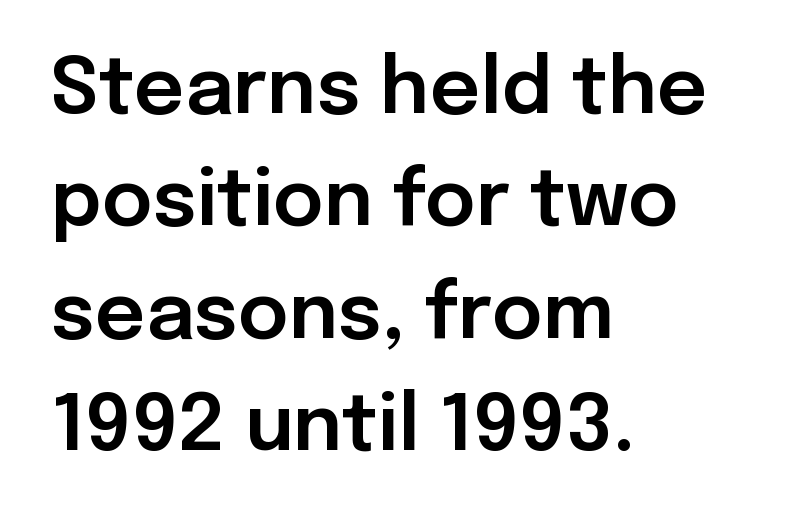
Upright lettering throughout. A typesetter would call this leading conventional body-copy spacing. Letters rest on an invisible, unmarked baseline. Are there feet on the stems? There aren't — it's a sans. The face used here is proportionally spaced, like ordinary book or web type. Every row of glyphs begins at an identical x-position on the left.
